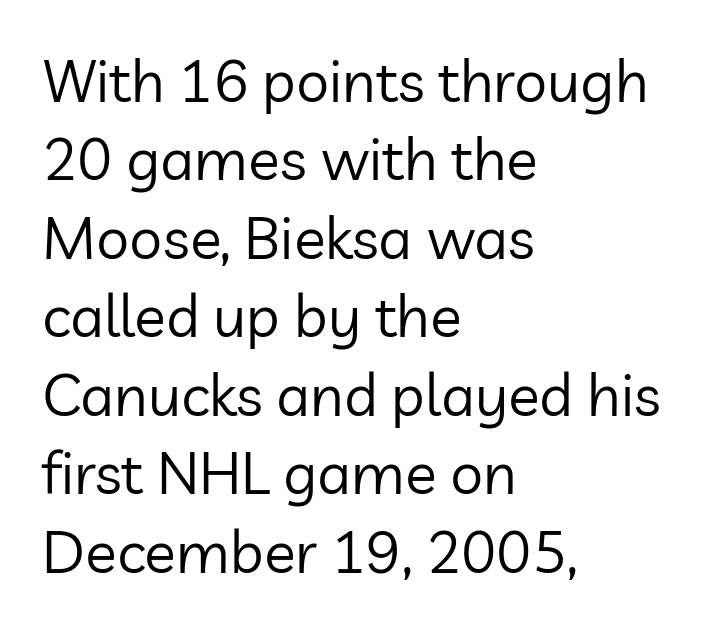
{"serif": "no", "italic": "no", "bold": "no", "weight": "regular", "width": "normal", "stroke_contrast": "low", "x_height": "medium", "monospaced": "no", "underline": "no", "align": "left", "line_spacing": "normal", "line_spacing_ratio": 1.33, "letter_spacing": "normal", "letter_spacing_em": 0.0, "glyph_px": 59}
